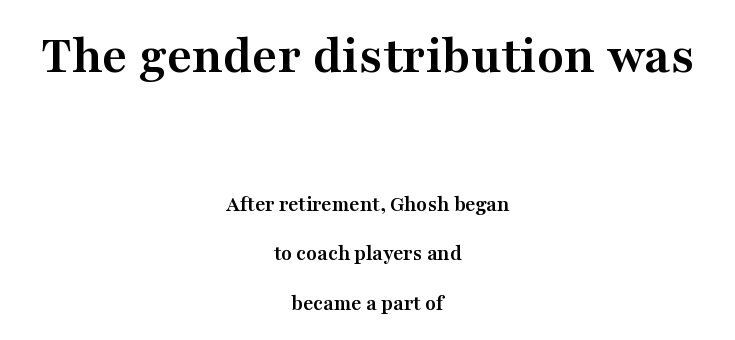
{"serif": "yes", "italic": "no", "bold": "yes", "weight": "semibold", "width": "wide", "stroke_contrast": "medium", "x_height": "medium", "monospaced": "no", "underline": "no", "align": "center", "line_spacing": "loose", "line_spacing_ratio": 2.25, "letter_spacing": "normal", "letter_spacing_em": 0.0, "larger_block": "first", "size_ratio": 2.5, "glyph_px": 55}
